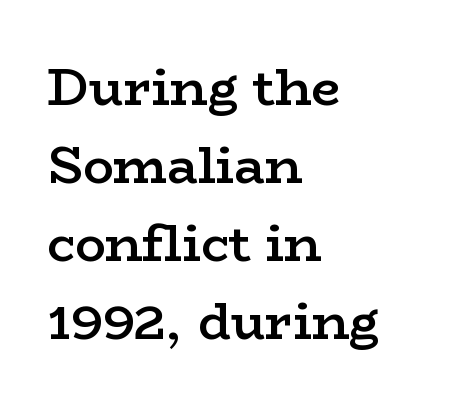
The image shows 51 px semibold, wide serif type, upright; set left-aligned, normal line spacing (1.53x), normal letter spacing, not underlined; low stroke contrast and a medium x-height.
